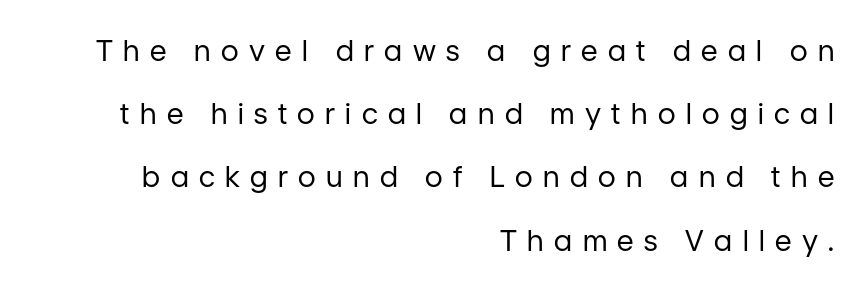
{"serif": "no", "italic": "no", "bold": "no", "weight": "regular", "width": "normal", "stroke_contrast": "low", "x_height": "medium", "monospaced": "no", "underline": "no", "align": "right", "line_spacing": "loose", "line_spacing_ratio": 2.18, "letter_spacing": "wide", "letter_spacing_em": 0.36, "glyph_px": 29}
